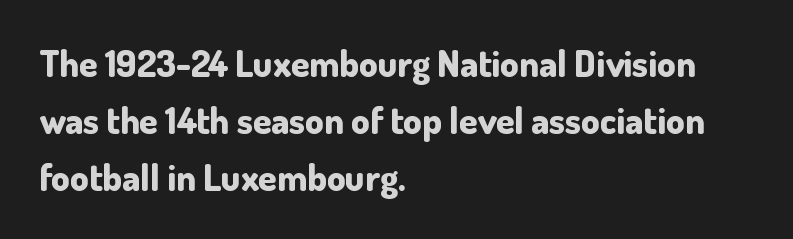
{"serif": "no", "italic": "no", "bold": "yes", "weight": "bold", "width": "normal", "stroke_contrast": "low", "x_height": "small", "monospaced": "no", "underline": "no", "align": "left", "line_spacing": "normal", "line_spacing_ratio": 1.54, "letter_spacing": "normal", "letter_spacing_em": 0.0, "glyph_px": 37}
